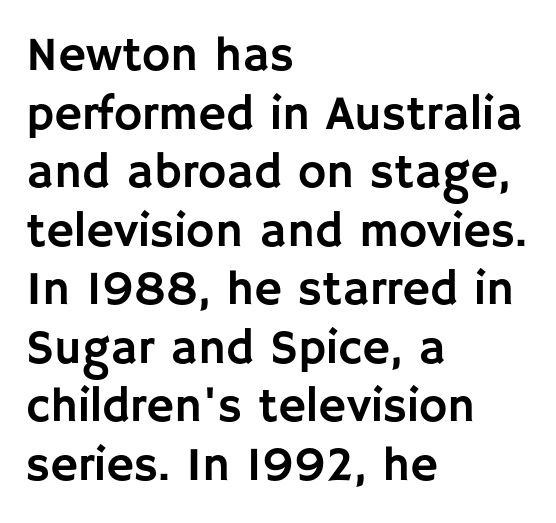
{"serif": "no", "italic": "no", "width": "normal", "stroke_contrast": "low", "x_height": "large", "monospaced": "no", "underline": "no", "align": "left", "line_spacing_ratio": 1.22, "letter_spacing": "normal", "letter_spacing_em": 0.0, "glyph_px": 48}
